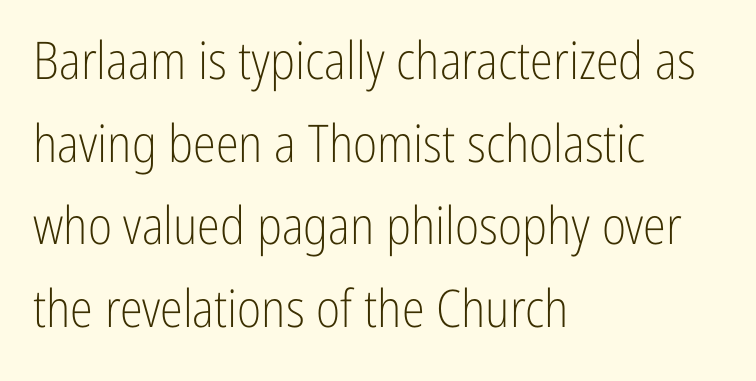
Q: Is the text bold? A: No.
Q: Is the text italic (slanted)? A: No, it is upright.
Q: Is the typeface a serif or a sans-serif typeface? A: Sans-serif.
Q: Is the text underlined? A: No.
Q: How is the paragraph aligned? A: Left-aligned.
Q: Is the spacing between letters normal or unusually wide? A: Normal.
Q: Is the spacing between lines tight, normal or loose? A: Normal.
Q: Width (condensed, normal, or wide)? A: Condensed.
Q: Stroke contrast? A: Low.
Q: x-height? A: Medium.
Q: Monospaced? A: No.
